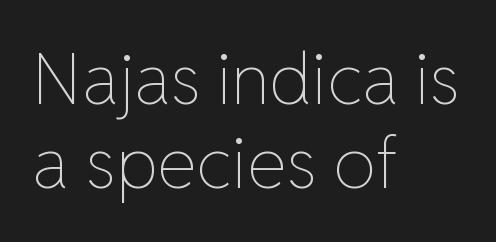
{"italic": "no", "bold": "no", "weight": "thin", "width": "normal", "stroke_contrast": "low", "x_height": "medium", "monospaced": "no", "underline": "no", "align": "left", "line_spacing_ratio": 1.19, "letter_spacing": "normal", "letter_spacing_em": 0.0, "glyph_px": 71}
